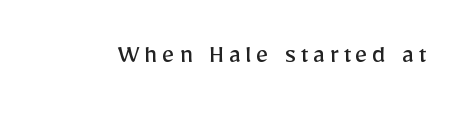
A typesetter would call this proportional, since set widths differ per character. Nope, no serifs anywhere on these letters. Posture: upright roman. The string is rendered with underlining switched off. Stems and bowls with no extra thickness — not bold.
